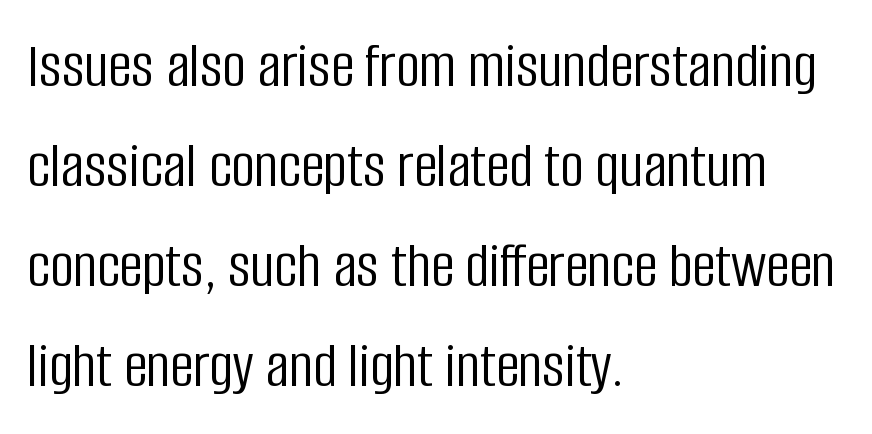
Q: Is the text bold? A: No.
Q: Is the text italic (slanted)? A: No, it is upright.
Q: Is the typeface a serif or a sans-serif typeface? A: Sans-serif.
Q: Is the text underlined? A: No.
Q: How is the paragraph aligned? A: Left-aligned.
Q: Is the spacing between letters normal or unusually wide? A: Normal.
Q: Is the spacing between lines tight, normal or loose? A: Normal.
Q: Width (condensed, normal, or wide)? A: Condensed.
Q: Stroke contrast? A: Low.
Q: x-height? A: Large.
Q: Monospaced? A: No.
